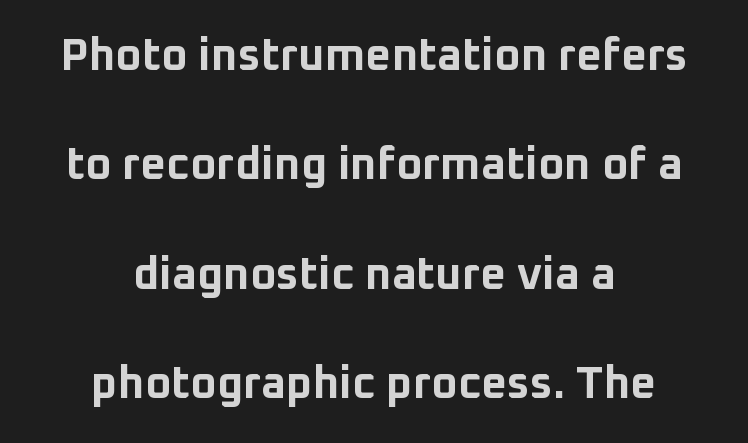
Q: Is the text bold? A: Yes.
Q: Is the text italic (slanted)? A: No, it is upright.
Q: Is the typeface a serif or a sans-serif typeface? A: Sans-serif.
Q: Is the text underlined? A: No.
Q: How is the paragraph aligned? A: Centered.
Q: Is the spacing between letters normal or unusually wide? A: Normal.
Q: Is the spacing between lines tight, normal or loose? A: Loose.
Q: Width (condensed, normal, or wide)? A: Normal.
Q: Stroke contrast? A: Low.
Q: x-height? A: Medium.
Q: Monospaced? A: No.
